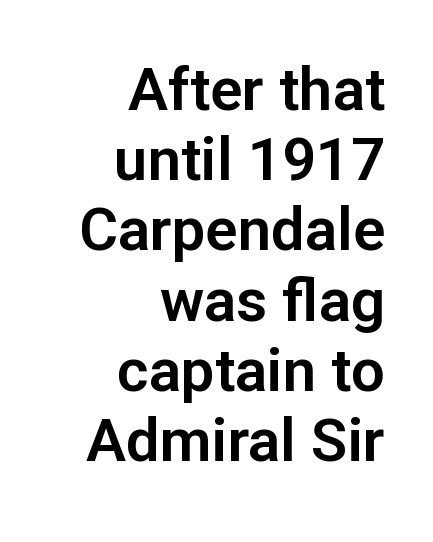
The image shows 60 px sans-serif type, upright; set right-aligned, line spacing 1.17x, normal letter spacing, not underlined; low stroke contrast and a medium x-height.
